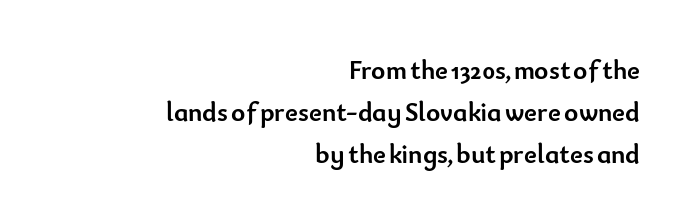
{"italic": "no", "bold": "yes", "underline": "no", "align": "right", "line_spacing": "normal", "line_spacing_ratio": 1.55, "letter_spacing": "normal", "letter_spacing_em": 0.0, "glyph_px": 27}
